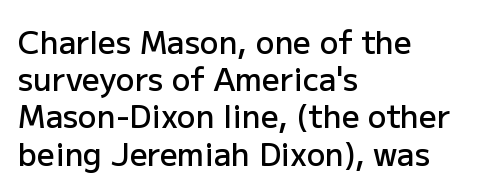
The image shows 31 px semibold sans-serif type, upright; set left-aligned, line spacing 1.2x, normal letter spacing, not underlined; low stroke contrast and a medium x-height.
